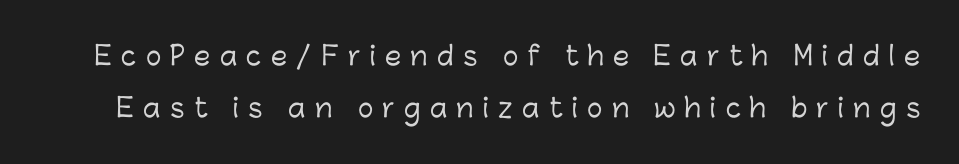
{"italic": "no", "underline": "no", "line_spacing": "loose", "line_spacing_ratio": 2.01, "letter_spacing": "wide", "letter_spacing_em": 0.36, "glyph_px": 26}
